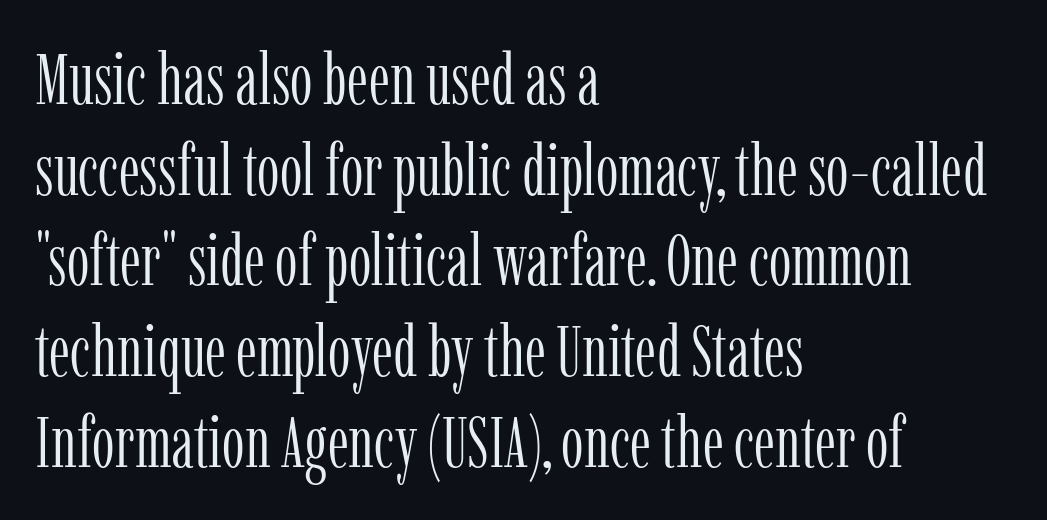
The characters display serif detailing at their extremities. The font sits on the lighter half of the weight spectrum, regular included. The type sits square on the baseline with zero lean. Each new line begins a customary step beneath the previous one.
